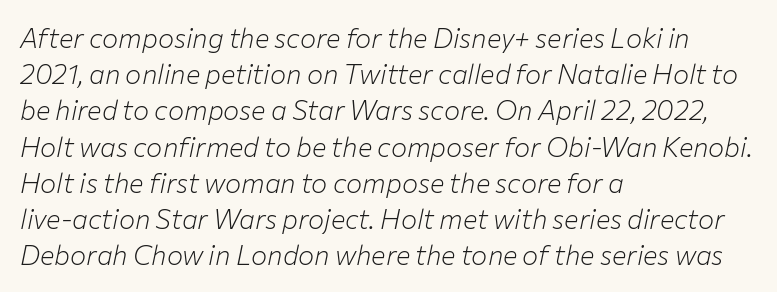
{"italic": "yes", "lean": "right", "slant_degrees": 12, "bold": "no", "underline": "no", "align": "left", "line_spacing": "normal", "line_spacing_ratio": 1.34, "letter_spacing": "normal", "letter_spacing_em": 0.0, "glyph_px": 27}
